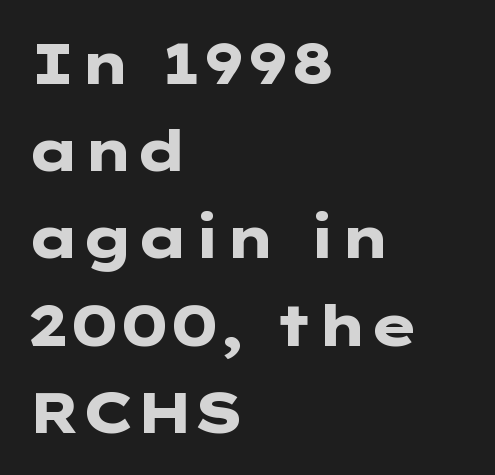
The image shows 57 px heavy, wide sans-serif type, upright; set left-aligned, normal line spacing (1.53x), normal letter spacing, not underlined; low stroke contrast and a medium x-height.
